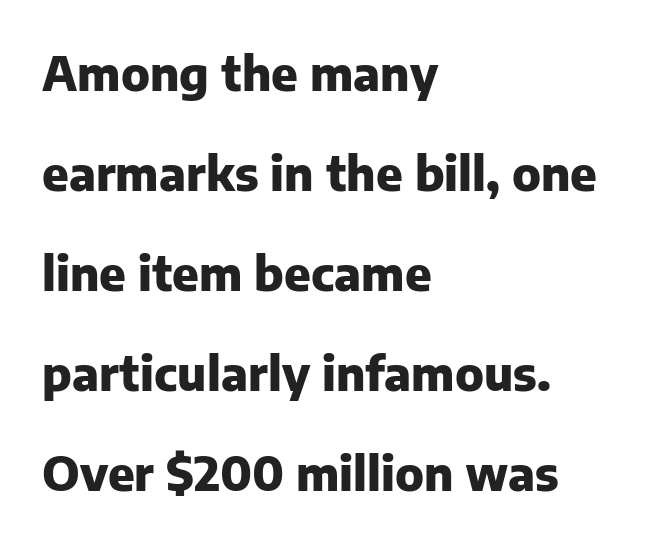
Q: Is the text bold? A: Yes.
Q: Is the text italic (slanted)? A: No, it is upright.
Q: Is the typeface a serif or a sans-serif typeface? A: Sans-serif.
Q: Is the text underlined? A: No.
Q: How is the paragraph aligned? A: Left-aligned.
Q: Is the spacing between letters normal or unusually wide? A: Normal.
Q: Is the spacing between lines tight, normal or loose? A: Loose.
Q: Width (condensed, normal, or wide)? A: Normal.
Q: Stroke contrast? A: Low.
Q: x-height? A: Medium.
Q: Monospaced? A: No.
